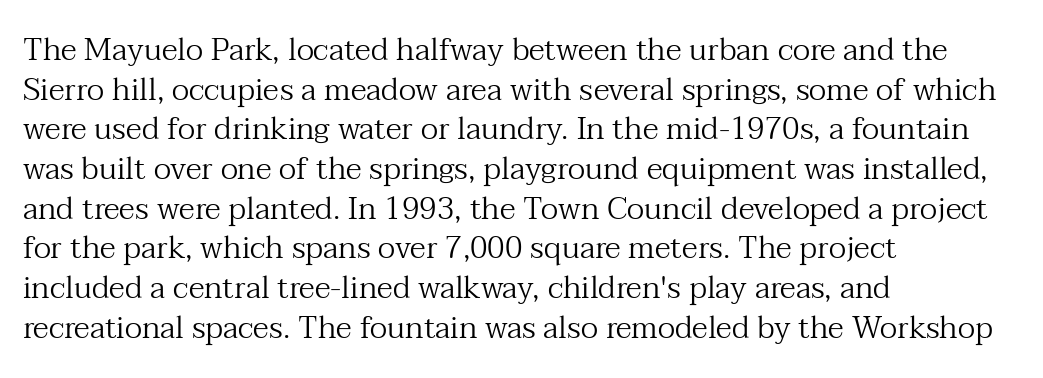
In terms of letterspacing, this is plain default setting. Note the varied advance widths — an 'i' is clearly narrower than an 'm'. When letters stand straight like this, we call the style roman or upright. Regarding serifs, this sample has them. The words here are not underlined.
